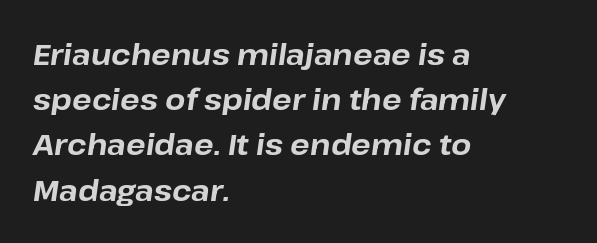
The image shows 29 px bold type, italic (leaning right); set left-aligned, normal line spacing (1.56x), normal letter spacing, not underlined; low stroke contrast and a medium x-height.
